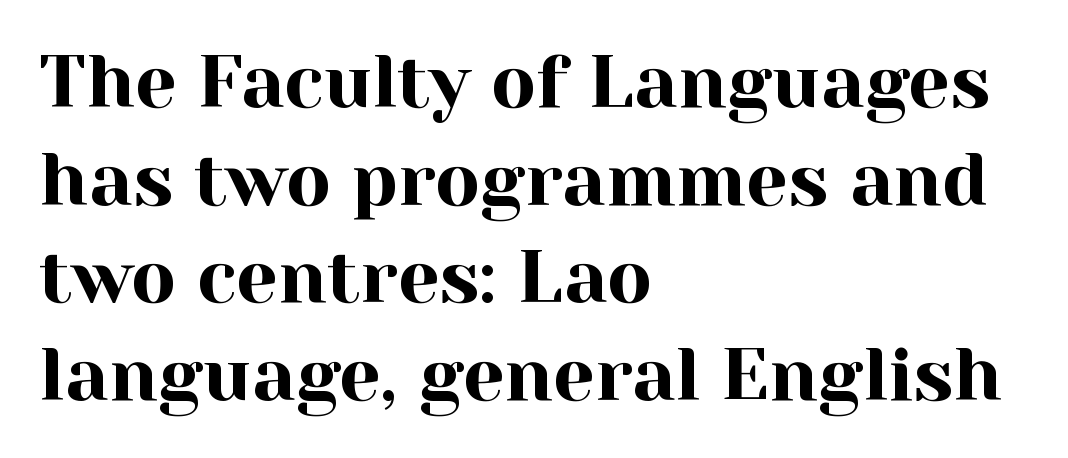
Font category for this specimen: serif. The passage is arranged the way most books set body copy — flush left. No word sits above an underline. Tall strokes in this sample are plumb rather than angled.
